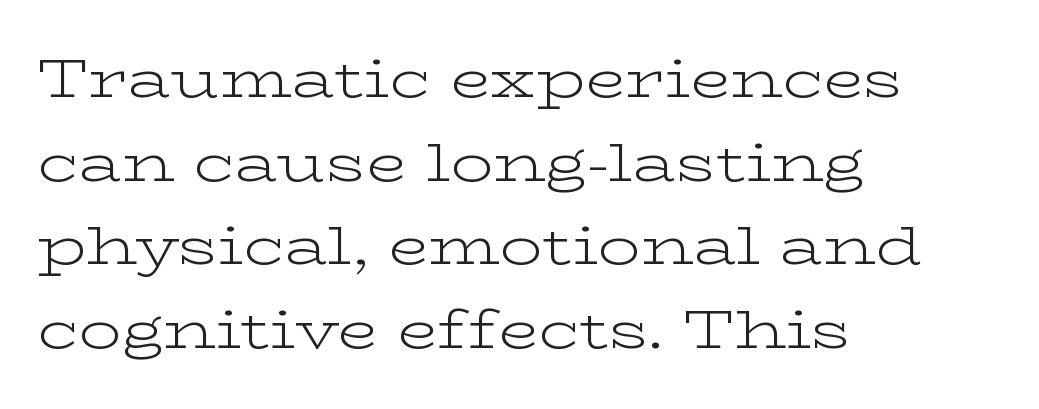
The image shows 53 px light, wide serif type, upright; set left-aligned, normal line spacing (1.58x), normal letter spacing, not underlined; low stroke contrast and a medium x-height.
